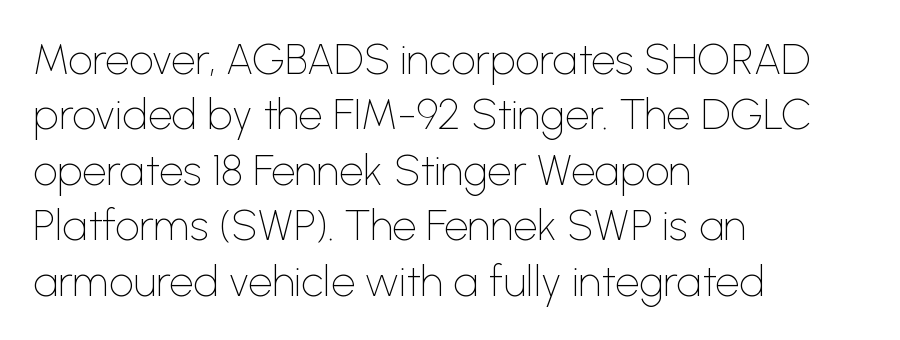
The image shows 43 px thin sans-serif type, upright; set left-aligned, normal line spacing (1.29x), normal letter spacing, not underlined; low stroke contrast and a medium x-height.
